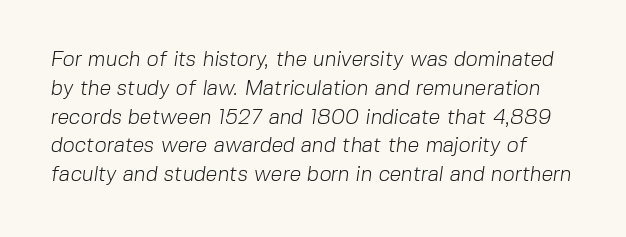
Q: Is the text bold? A: No.
Q: Is the text underlined? A: No.
Q: Is the spacing between letters normal or unusually wide? A: Normal.
Q: Is the spacing between lines tight, normal or loose? A: Normal.
